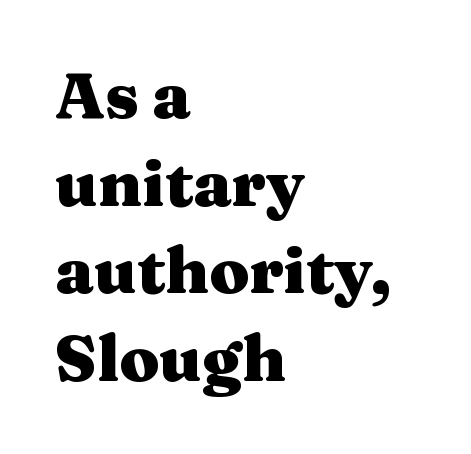
The image shows 64 px heavy, wide serif type, upright; set left-aligned, normal line spacing (1.37x), normal letter spacing, not underlined; medium stroke contrast and a medium x-height.
